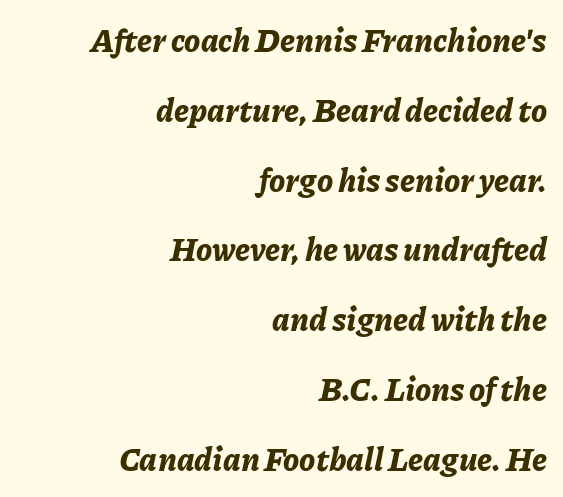
Q: Is the text bold? A: Yes.
Q: Is the text italic (slanted)? A: Yes, it leans right by about 11 degrees.
Q: Is the text underlined? A: No.
Q: How is the paragraph aligned? A: Right-aligned.
Q: Is the spacing between letters normal or unusually wide? A: Normal.
Q: Is the spacing between lines tight, normal or loose? A: Loose.
Q: Width (condensed, normal, or wide)? A: Normal.
Q: Stroke contrast? A: Low.
Q: x-height? A: Medium.
Q: Monospaced? A: No.
